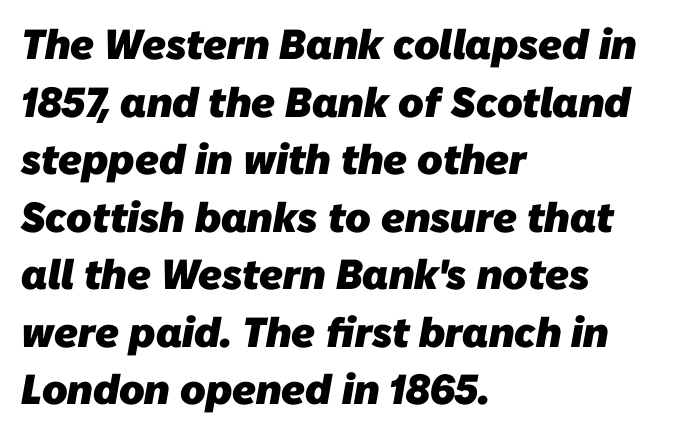
Letterform terminals end flat and unadorned throughout the passage. You could call the tracking neutral — neither tight nor loose. Varying glyph widths throughout — classic text-font behaviour. Is the block centered? No — it sits flush against the left margin.
